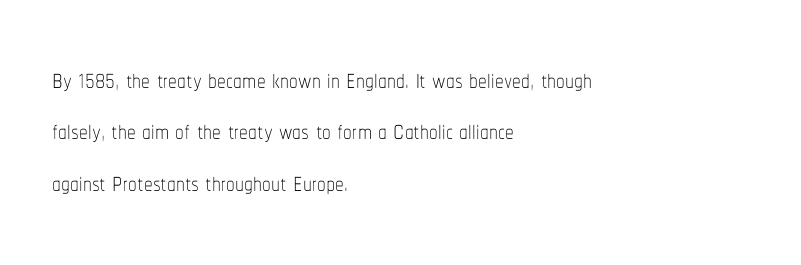
Q: Is the text bold? A: No.
Q: Is the text italic (slanted)? A: No, it is upright.
Q: Is the text underlined? A: No.
Q: How is the paragraph aligned? A: Left-aligned.
Q: Is the spacing between letters normal or unusually wide? A: Normal.
Q: Is the spacing between lines tight, normal or loose? A: Normal.
Q: Width (condensed, normal, or wide)? A: Condensed.
Q: Stroke contrast? A: Low.
Q: x-height? A: Medium.
Q: Monospaced? A: No.
